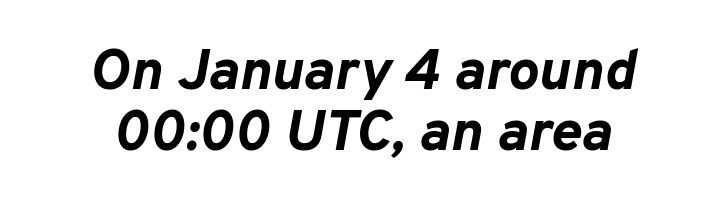
The image shows 58 px bold type, italic (leaning right); set centered, tight line spacing (1.06x), normal letter spacing, not underlined; low stroke contrast and a medium x-height.
